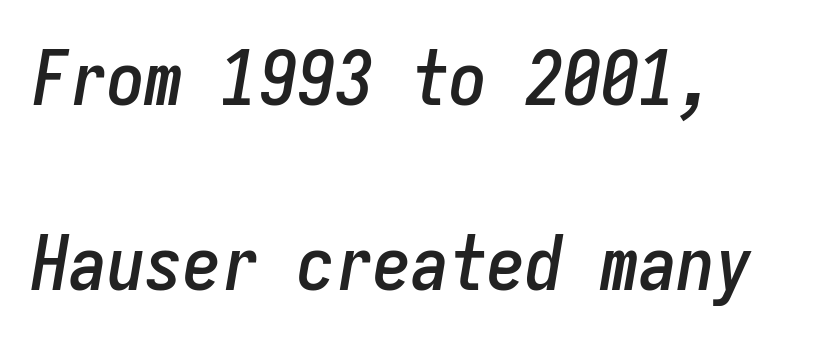
{"italic": "yes", "lean": "right", "slant_degrees": 9, "width": "condensed", "stroke_contrast": "low", "x_height": "medium", "monospaced": "yes", "underline": "no", "align": "left", "line_spacing": "loose", "line_spacing_ratio": 2.43, "letter_spacing": "normal", "letter_spacing_em": 0.0, "glyph_px": 76}
